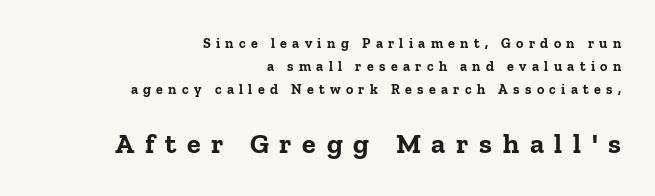
The image shows 28 px bold serif type, upright; set right-aligned, normal line spacing (1.66x), unusually wide letter spacing (+0.38 em), not underlined; the second (bottom) block is 2.0x larger; low stroke contrast and a medium x-height.
